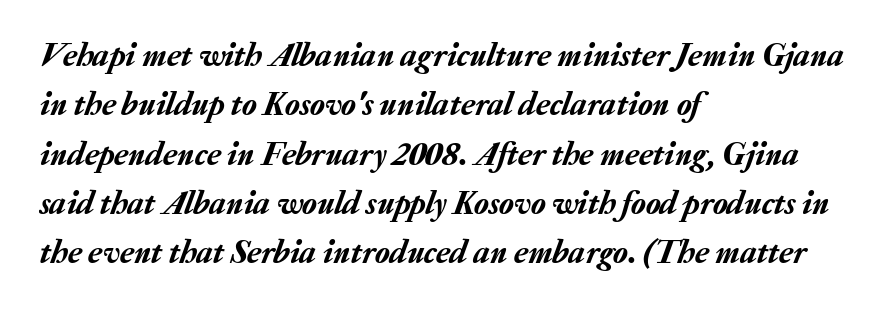
The letters advance in unequal steps, a hallmark of proportional type. Check under the words: just untouched page. Standard letterfit; no display-style spreading of the glyphs. This sample uses an oblique cut, with every glyph tilted off the vertical.
